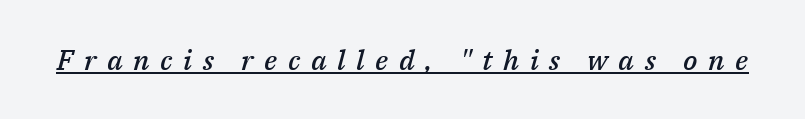
{"italic": "yes", "lean": "right", "slant_degrees": 14, "bold": "semi", "weight": "semibold", "width": "normal", "stroke_contrast": "medium", "x_height": "medium", "monospaced": "no", "underline": "yes", "letter_spacing": "wide", "letter_spacing_em": 0.38, "glyph_px": 28}
